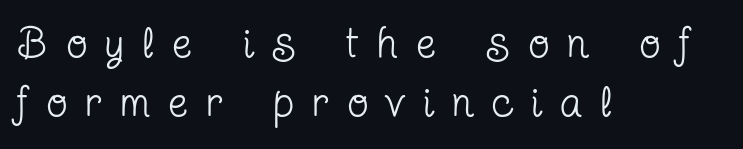
Q: Is the text bold? A: No.
Q: Is the text italic (slanted)? A: No, it is upright.
Q: Is the typeface a serif or a sans-serif typeface? A: Serif.
Q: Is the text underlined? A: No.
Q: How is the paragraph aligned? A: Left-aligned.
Q: Is the spacing between letters normal or unusually wide? A: Unusually wide.
Q: Is the spacing between lines tight, normal or loose? A: Normal.
Q: Width (condensed, normal, or wide)? A: Condensed.
Q: Stroke contrast? A: Low.
Q: x-height? A: Medium.
Q: Monospaced? A: No.
